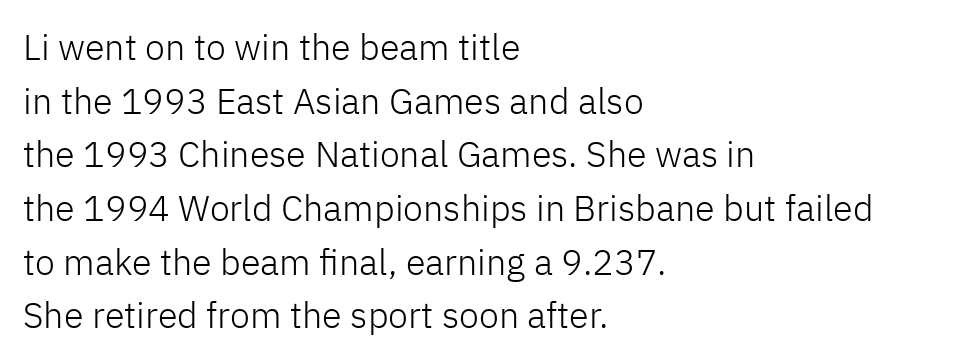
Stroke thickness stays within the range of a standard reading face or lighter. The letters sit at their default tracking, neither squeezed nor spread. The paragraph has a hard left edge and a soft right edge. The type family on display is of the sans-serif kind.
